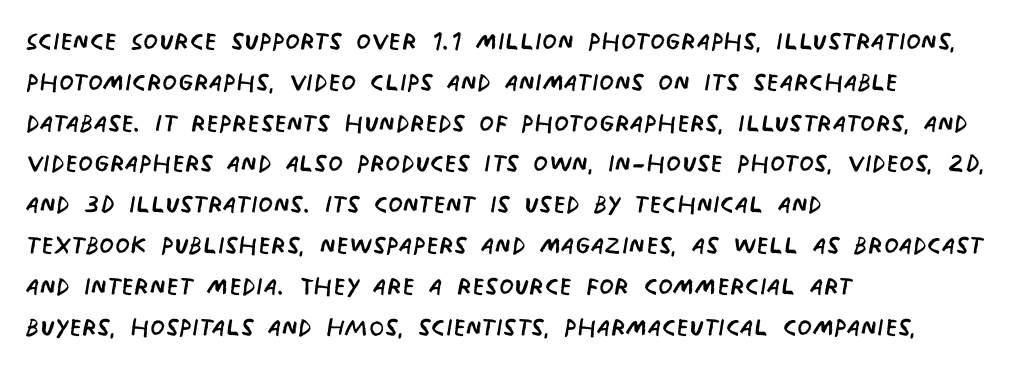
{"serif": "no", "bold": "no", "weight": "regular", "width": "condensed", "stroke_contrast": "low", "x_height": "large", "monospaced": "no", "underline": "no", "align": "left", "line_spacing_ratio": 1.2, "letter_spacing": "normal", "letter_spacing_em": 0.0, "glyph_px": 34}
